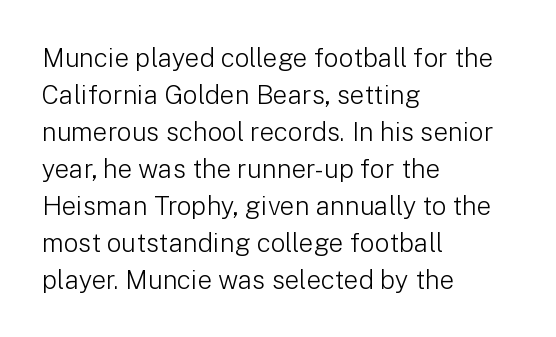
Rule under the text: the space is simply empty. The tracking reads as untouched default to a designer's eye. Compared with a typical body face, this is equally light or lighter still. A student would call this left alignment; a typographer would say flush left, rag right. The rows are spaced the way most documents space them.
